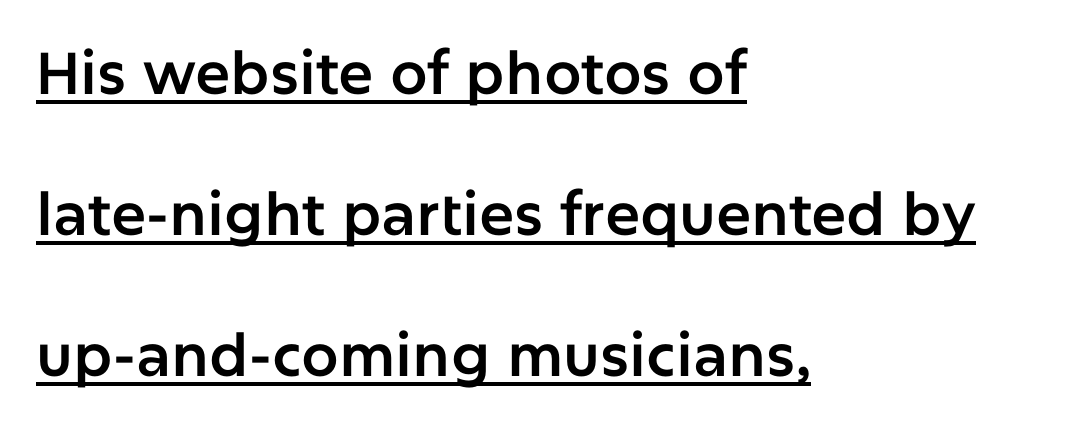
Glance below the letters and you will spot a drawn line. Unlike a traditional serif, this face leaves its strokes unadorned. Reading down the column, the eye jumps a long way to each next line. Default kerning and tracking; the words read as compact shapes.
